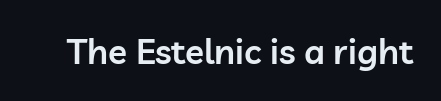
Q: Is the text bold? A: Semi-bold.
Q: Is the text italic (slanted)? A: No, it is upright.
Q: Is the typeface a serif or a sans-serif typeface? A: Sans-serif.
Q: Is the text underlined? A: No.
Q: Is the spacing between letters normal or unusually wide? A: Normal.
Q: Width (condensed, normal, or wide)? A: Normal.
Q: Stroke contrast? A: Low.
Q: x-height? A: Medium.
Q: Monospaced? A: No.
